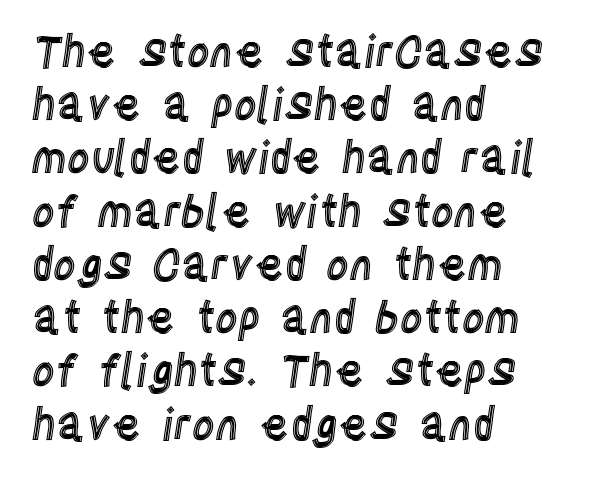
Q: Is the text italic (slanted)? A: Yes.
Q: Is the text underlined? A: No.
Q: How is the paragraph aligned? A: Left-aligned.
Q: Is the spacing between letters normal or unusually wide? A: Normal.
Q: Width (condensed, normal, or wide)? A: Condensed.
Q: x-height? A: Large.
Q: Monospaced? A: No.
